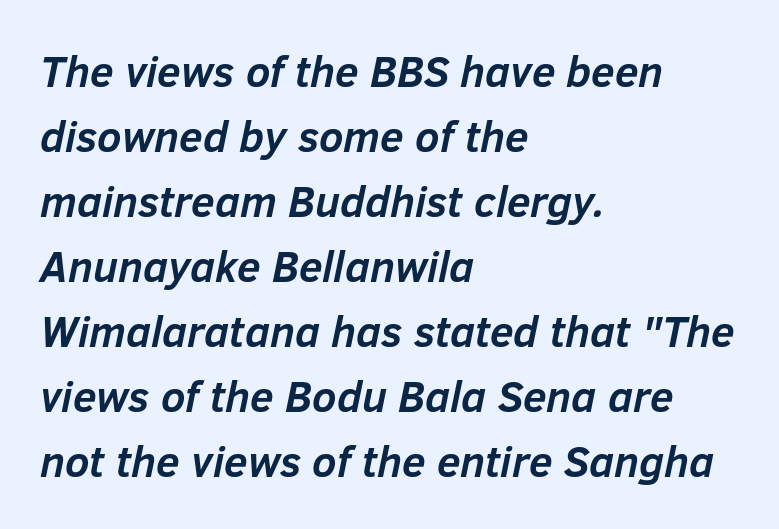
Q: Is the text bold? A: Yes.
Q: Is the text italic (slanted)? A: Yes, it leans right by about 12 degrees.
Q: Is the text underlined? A: No.
Q: How is the paragraph aligned? A: Left-aligned.
Q: Is the spacing between letters normal or unusually wide? A: Normal.
Q: Is the spacing between lines tight, normal or loose? A: Normal.
Q: Width (condensed, normal, or wide)? A: Normal.
Q: Stroke contrast? A: Low.
Q: x-height? A: Medium.
Q: Monospaced? A: No.
